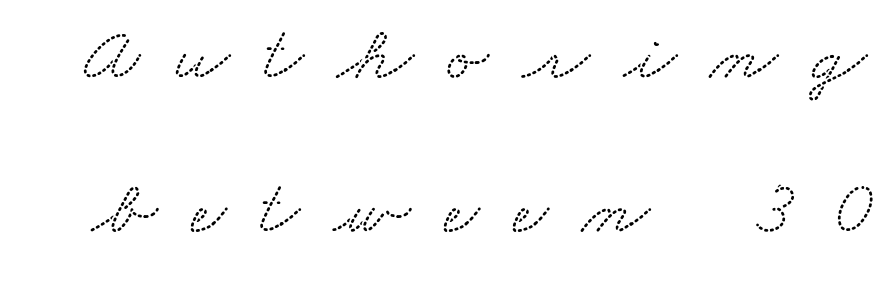
{"serif": "yes", "width": "wide", "stroke_contrast": "low", "x_height": "small", "monospaced": "no", "underline": "no", "line_spacing": "loose", "line_spacing_ratio": 1.98, "letter_spacing": "wide", "letter_spacing_em": 0.43, "glyph_px": 78}
